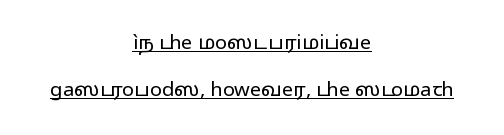
{"italic": "no", "bold": "no", "underline": "yes", "align": "center", "line_spacing": "loose", "line_spacing_ratio": 2.35, "letter_spacing": "normal", "letter_spacing_em": 0.0, "glyph_px": 20}
